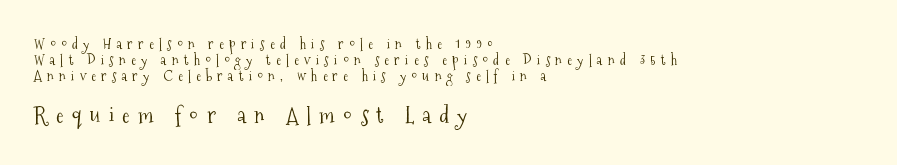
The image shows 22 px text type, upright; set left-aligned, tight line spacing (1.15x), unusually wide letter spacing (+0.38 em), not underlined; the second (bottom) block is 1.57x larger.
